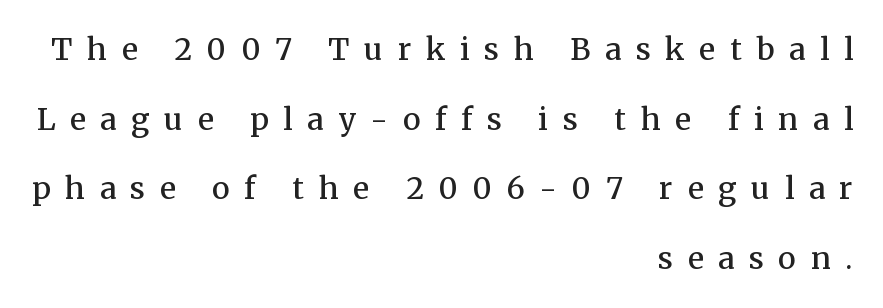
Airy leading. All the whitespace from short lines collects on the left. Quick note: underline off. There is plenty of visible air inserted between adjacent glyphs. Ascenders rise straight up at ninety degrees. The passage shown is typeset with a serif family.
